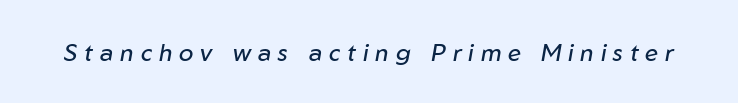
{"italic": "yes", "lean": "right", "slant_degrees": 10, "bold": "no", "underline": "no", "letter_spacing": "wide", "letter_spacing_em": 0.29, "glyph_px": 24}
